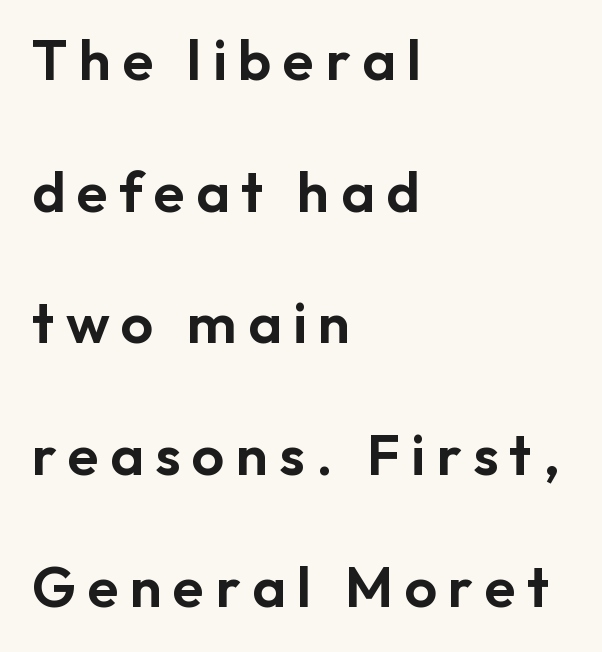
Does the copy run flush right? No — it runs flush left. The font family rendered here belongs to the sans-serif group. This sample uses an upright cut, with every glyph sitting square on the baseline. The face used here is proportionally spaced, like ordinary book or web type. Look at the tracking — it's clearly loosened, letters drifting apart. Rule under the text: the space is simply empty.
